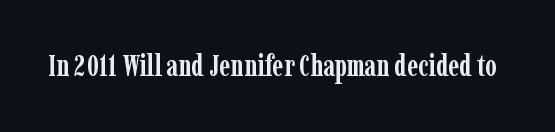
{"serif": "yes", "italic": "no", "bold": "yes", "weight": "semibold", "width": "condensed", "stroke_contrast": "low", "x_height": "medium", "monospaced": "no", "underline": "no", "letter_spacing": "normal", "letter_spacing_em": 0.0, "glyph_px": 29}
